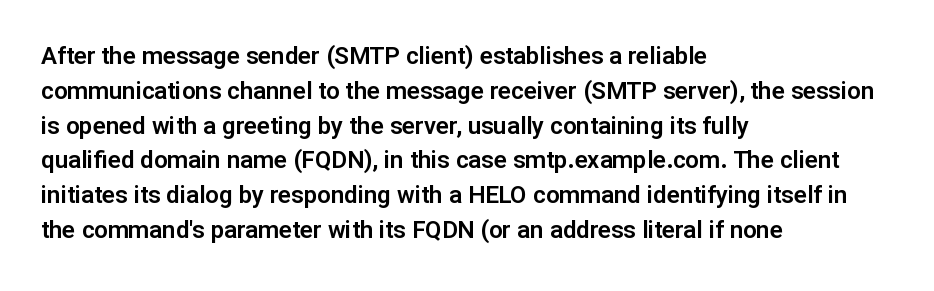
{"italic": "no", "underline": "no", "align": "left", "line_spacing": "normal", "line_spacing_ratio": 1.45, "letter_spacing": "normal", "letter_spacing_em": 0.0, "glyph_px": 24}
